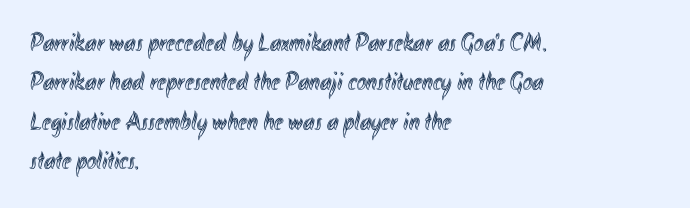
{"underline": "no", "align": "left", "line_spacing": "normal", "line_spacing_ratio": 1.51, "letter_spacing": "normal", "letter_spacing_em": 0.0, "glyph_px": 26}
